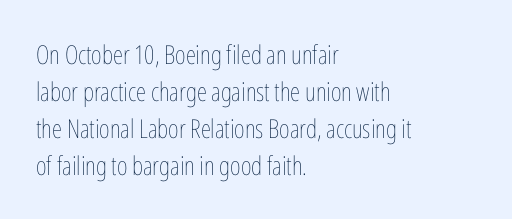
Q: Is the text bold? A: No.
Q: Is the text italic (slanted)? A: No, it is upright.
Q: Is the text underlined? A: No.
Q: How is the paragraph aligned? A: Left-aligned.
Q: Is the spacing between letters normal or unusually wide? A: Normal.
Q: Is the spacing between lines tight, normal or loose? A: Normal.
